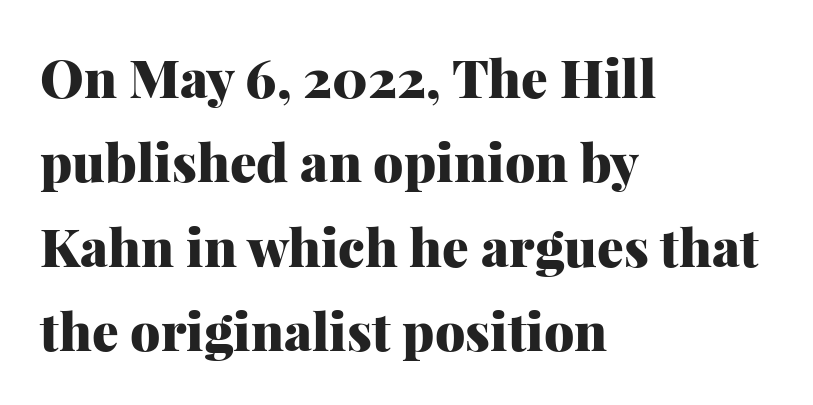
The glyphs are unaccompanied by any horizontal stroke below them. Standard letterfit; no display-style spreading of the glyphs. These lines are set flush left with a ragged right edge. The font family rendered here belongs to the serif group.
